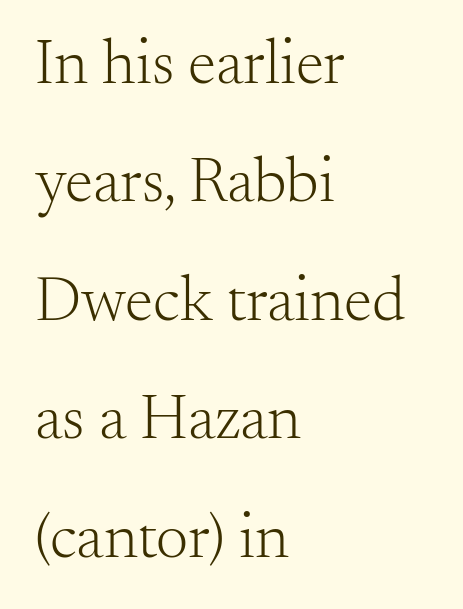
{"serif": "yes", "italic": "no", "bold": "no", "weight": "light", "width": "normal", "stroke_contrast": "medium", "x_height": "small", "monospaced": "no", "underline": "no", "align": "left", "line_spacing_ratio": 1.85, "letter_spacing": "normal", "letter_spacing_em": 0.0, "glyph_px": 64}
